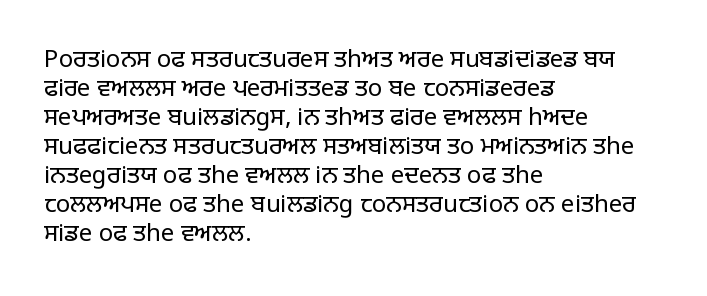
The strokes carry an ordinary text weight at most. Default kerning and tracking; the words read as compact shapes. The gap between lines stays unmarked. Does the lettering tilt? It doesn't — this is upright.
